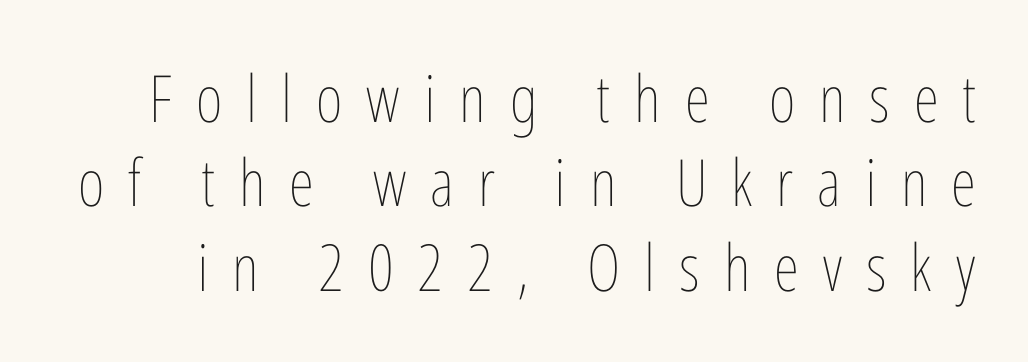
{"italic": "no", "bold": "no", "weight": "thin", "width": "condensed", "stroke_contrast": "low", "x_height": "medium", "monospaced": "no", "underline": "no", "line_spacing": "normal", "line_spacing_ratio": 1.3, "letter_spacing": "wide", "letter_spacing_em": 0.37, "glyph_px": 65}
